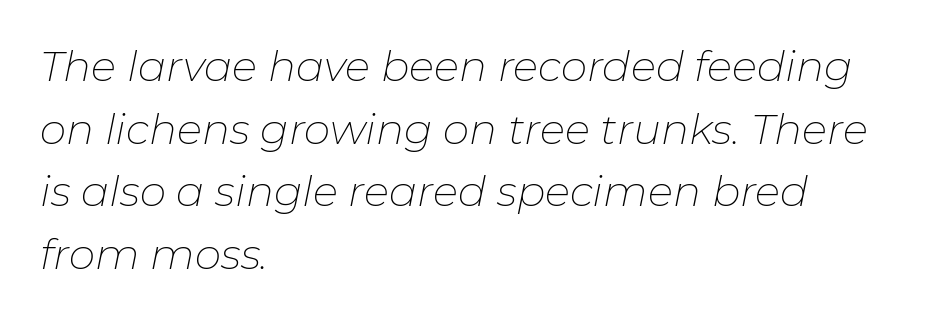
{"italic": "yes", "lean": "right", "slant_degrees": 11, "bold": "no", "weight": "thin", "width": "normal", "stroke_contrast": "low", "x_height": "medium", "monospaced": "no", "underline": "no", "align": "left", "line_spacing": "normal", "line_spacing_ratio": 1.49, "letter_spacing": "normal", "letter_spacing_em": 0.0, "glyph_px": 42}
